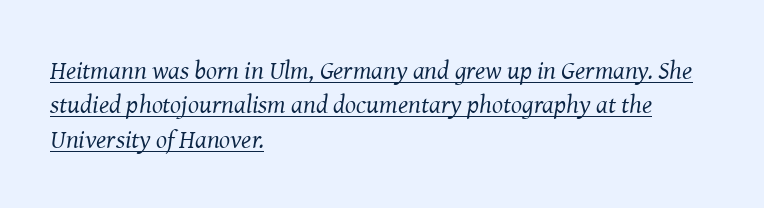
There's an unmistakable incline to the writing here. Does extra space separate the letters? No, they use regular spacing. This is not heavy type; no bold has been used. Line spacing here is normal.
